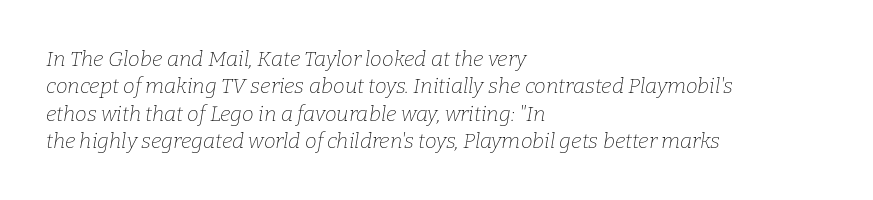
{"italic": "yes", "lean": "right", "slant_degrees": 9, "bold": "no", "underline": "no", "align": "left", "line_spacing": "normal", "line_spacing_ratio": 1.3, "letter_spacing": "normal", "letter_spacing_em": 0.0, "glyph_px": 21}
